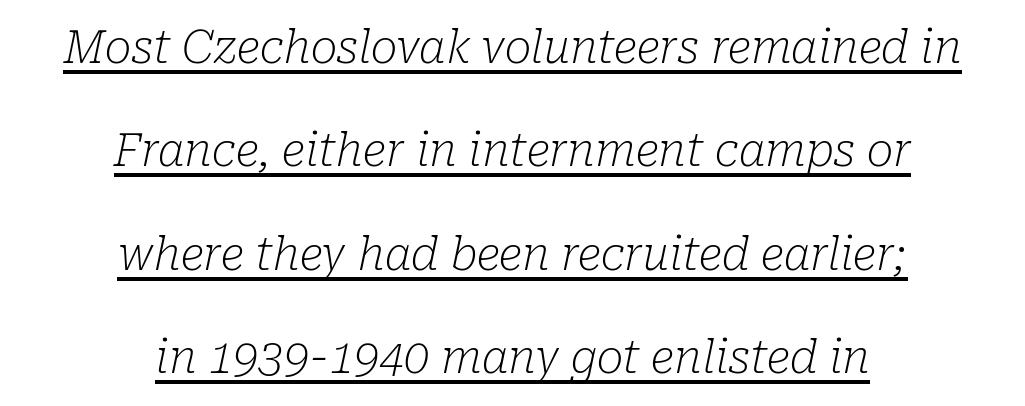
This is underlined copy, the kind a proofreader might mark for attention. The vertical gap from one line to the next is large. Does extra space separate the letters? No, they use regular spacing. Does the copy run flush right? No — it is centered line by line.
